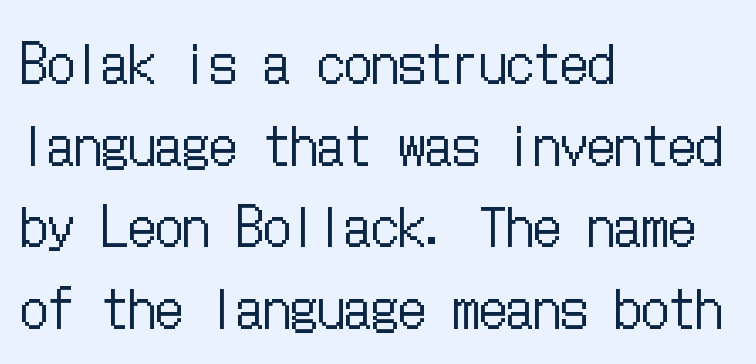
Q: Is the text bold? A: No.
Q: Is the text italic (slanted)? A: No, it is upright.
Q: Is the text underlined? A: No.
Q: How is the paragraph aligned? A: Left-aligned.
Q: Is the spacing between letters normal or unusually wide? A: Normal.
Q: Is the spacing between lines tight, normal or loose? A: Normal.
Q: Width (condensed, normal, or wide)? A: Condensed.
Q: Stroke contrast? A: Low.
Q: x-height? A: Medium.
